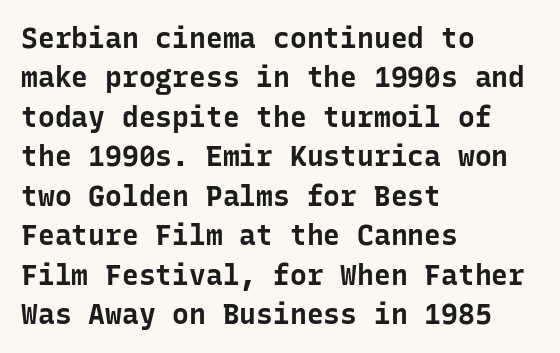
The image shows 28 px bold sans-serif type, upright, monospaced; set left-aligned, normal line spacing (1.41x), normal letter spacing, not underlined; low stroke contrast and a medium x-height.
